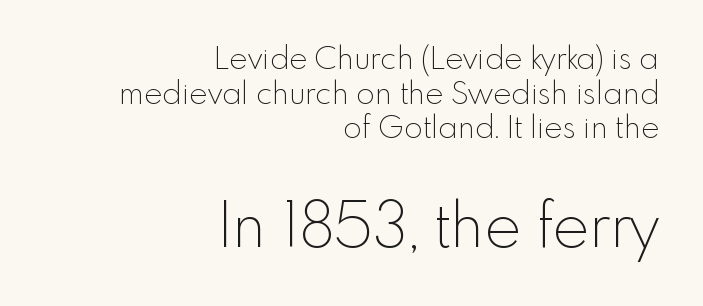
These two chunks differ in scale, with the bottom chunk taking the larger measure. Every character sits straight up, as roman type does. A typesetter would label this face a sans. The rendering uses natural spacing where letterforms have individual widths. Line endings align vertically; line beginnings do not.
